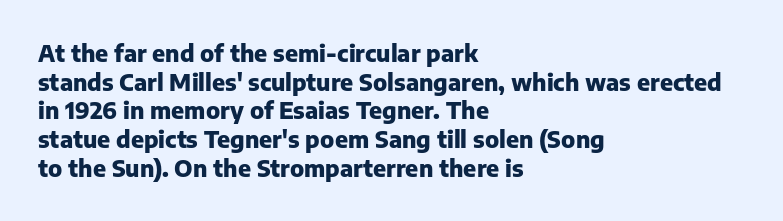
Q: Is the text bold? A: Yes.
Q: Is the text italic (slanted)? A: No, it is upright.
Q: Is the text underlined? A: No.
Q: How is the paragraph aligned? A: Left-aligned.
Q: Is the spacing between letters normal or unusually wide? A: Normal.
Q: Is the spacing between lines tight, normal or loose? A: Normal.
